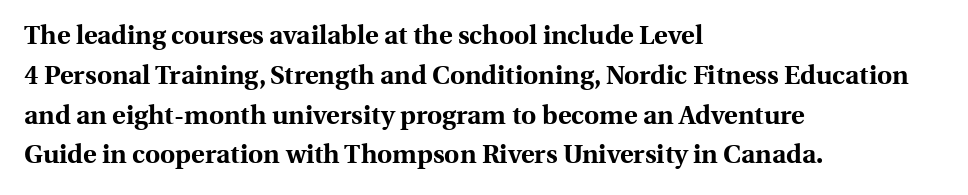
The image shows 26 px bold type, upright; set left-aligned, normal line spacing (1.53x), normal letter spacing, not underlined.
